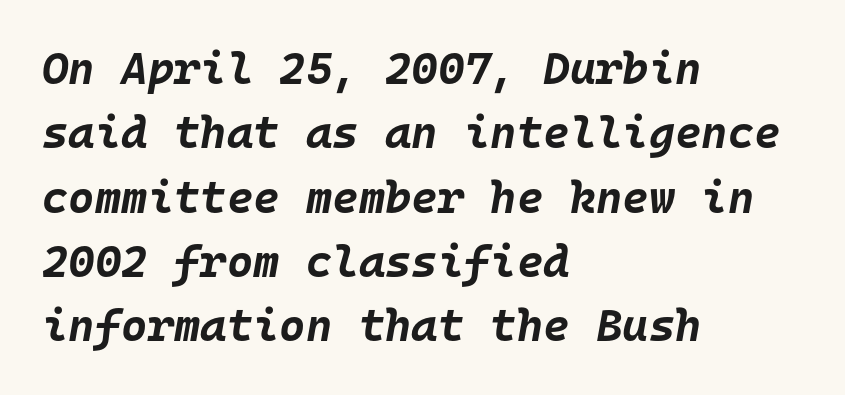
Q: Is the text bold? A: Yes.
Q: Is the text italic (slanted)? A: Yes, it leans right by about 10 degrees.
Q: Is the text underlined? A: No.
Q: How is the paragraph aligned? A: Left-aligned.
Q: Is the spacing between letters normal or unusually wide? A: Normal.
Q: Is the spacing between lines tight, normal or loose? A: Normal.
Q: Width (condensed, normal, or wide)? A: Normal.
Q: Stroke contrast? A: Low.
Q: x-height? A: Large.
Q: Monospaced? A: Yes.
